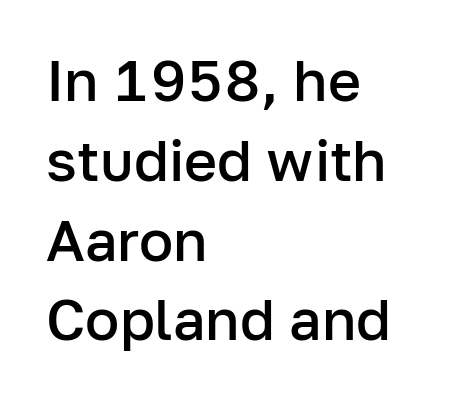
{"serif": "no", "italic": "no", "bold": "semi", "weight": "semibold", "width": "normal", "stroke_contrast": "low", "x_height": "medium", "monospaced": "no", "underline": "no", "align": "left", "line_spacing": "normal", "line_spacing_ratio": 1.4, "letter_spacing": "normal", "letter_spacing_em": 0.0, "glyph_px": 57}
